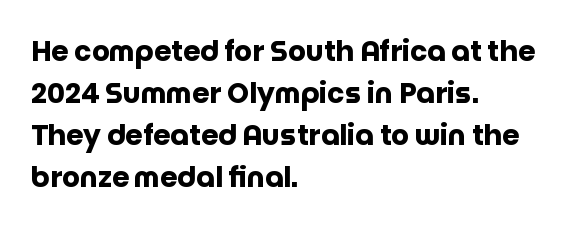
Summary of weight: heavy, a full bold. The words here are not underlined. Letter spacing: default. Posture: vertical. Character widths vary here, with narrow letters taking less room than wide ones.
